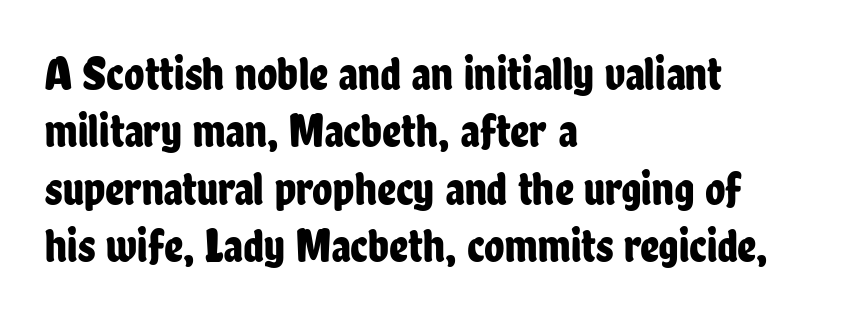
Q: Is the text italic (slanted)? A: No, it is upright.
Q: Is the typeface a serif or a sans-serif typeface? A: Sans-serif.
Q: Is the text underlined? A: No.
Q: How is the paragraph aligned? A: Left-aligned.
Q: Is the spacing between letters normal or unusually wide? A: Normal.
Q: Width (condensed, normal, or wide)? A: Condensed.
Q: Stroke contrast? A: Low.
Q: x-height? A: Medium.
Q: Monospaced? A: No.
